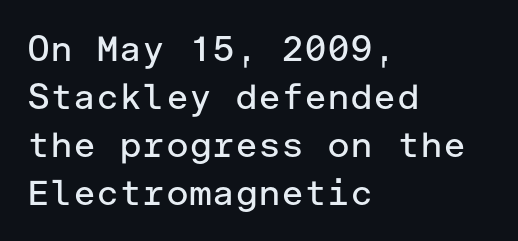
Check the space under the baseline: it is left empty. Look at the bottom of the vertical strokes: they stop flat, with no serifs. Line starts are locked; line ends wander. No extra tracking has been applied to these lines. Notice how the stems are strictly vertical — no italics here.
